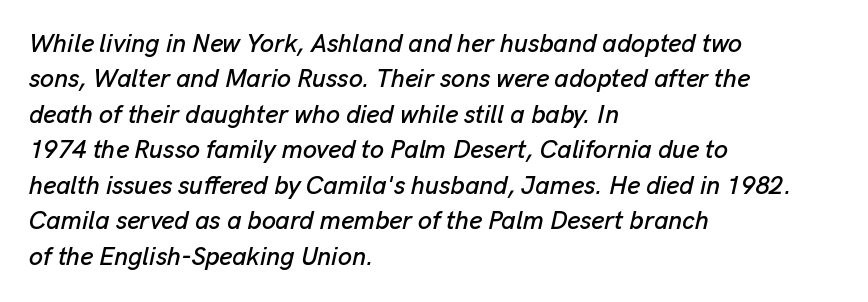
Q: Is the text italic (slanted)? A: Yes, it leans right by about 13 degrees.
Q: Is the text underlined? A: No.
Q: How is the paragraph aligned? A: Left-aligned.
Q: Is the spacing between letters normal or unusually wide? A: Normal.
Q: Is the spacing between lines tight, normal or loose? A: Normal.
